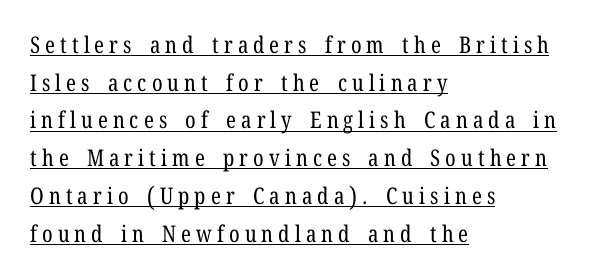
The image shows 23 px text type, upright; set left-aligned, normal line spacing (1.64x), unusually wide letter spacing (+0.22 em), underlined.
